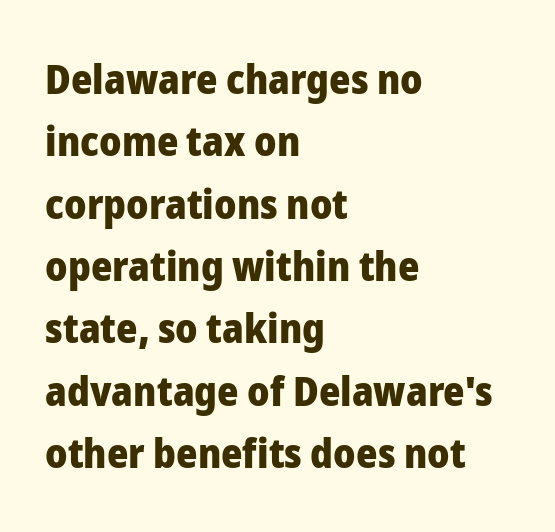
The image shows 41 px heavy sans-serif type, upright; set left-aligned, normal line spacing (1.52x), normal letter spacing, not underlined; low stroke contrast and a medium x-height.
